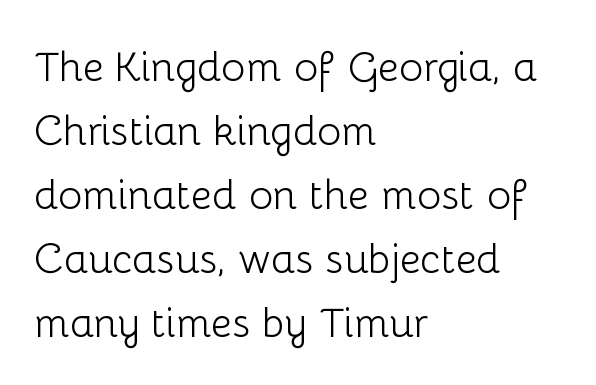
The cut favours lightness, reaching ordinary text weight at its darkest. The rendering keeps characters at their native spacing. The rag falls on the right side of this text block. The specimen omits any rule beneath the text block's lines. The rendering shows plain stroke endings on the letterforms — a sans-serif design.
